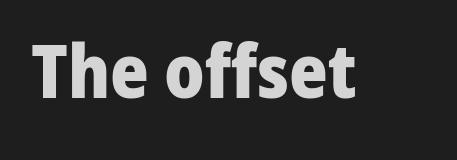
{"serif": "no", "italic": "no", "bold": "yes", "weight": "heavy", "width": "normal", "stroke_contrast": "low", "x_height": "medium", "monospaced": "no", "underline": "no", "letter_spacing": "normal", "letter_spacing_em": 0.0, "glyph_px": 74}
